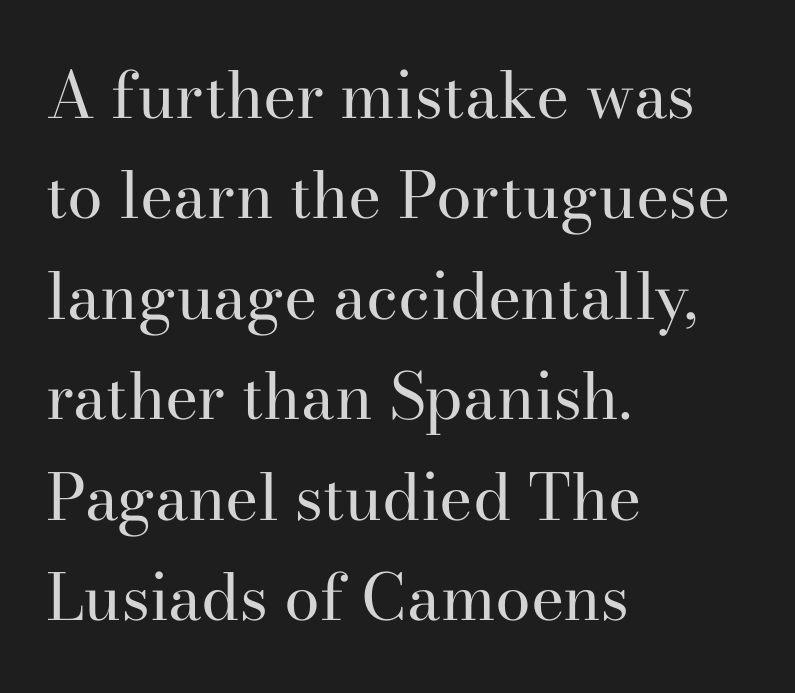
The image shows 64 px regular-weight serif type, upright; set left-aligned, normal line spacing (1.57x), normal letter spacing, not underlined; high stroke contrast and a small x-height.
